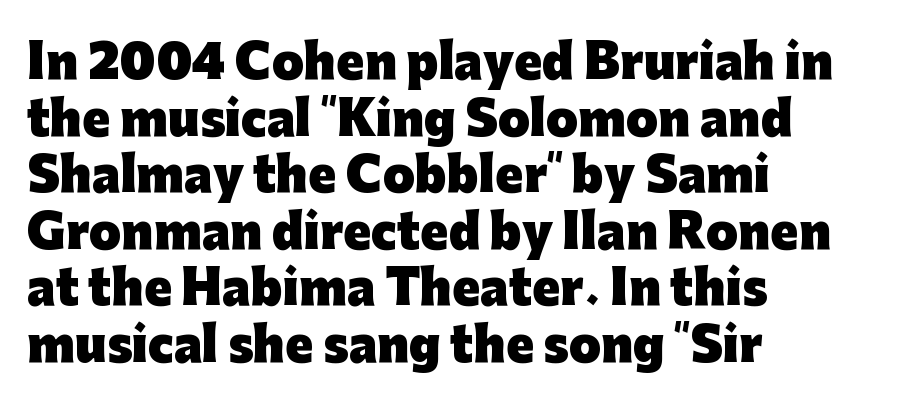
{"serif": "no", "italic": "no", "bold": "yes", "weight": "heavy", "width": "normal", "stroke_contrast": "low", "x_height": "medium", "monospaced": "no", "underline": "no", "align": "left", "line_spacing_ratio": 1.23, "letter_spacing": "normal", "letter_spacing_em": 0.0, "glyph_px": 46}
